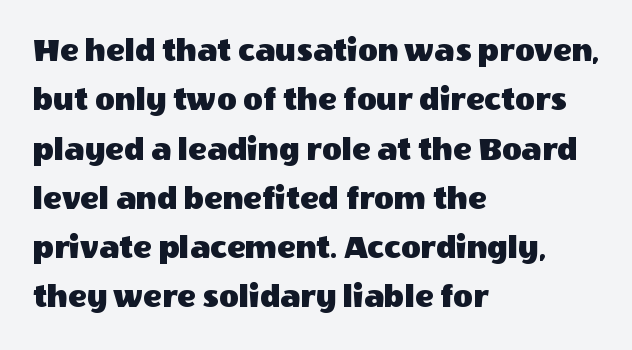
The image shows 34 px sans-serif type, upright; set left-aligned, normal line spacing (1.45x), normal letter spacing, not underlined; a large x-height.
